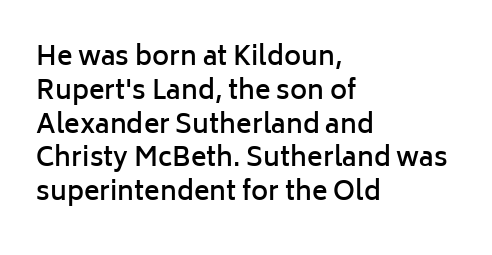
Q: Is the text bold? A: Semi-bold.
Q: Is the text italic (slanted)? A: No, it is upright.
Q: Is the text underlined? A: No.
Q: How is the paragraph aligned? A: Left-aligned.
Q: Is the spacing between letters normal or unusually wide? A: Normal.
Q: Is the spacing between lines tight, normal or loose? A: Normal.
